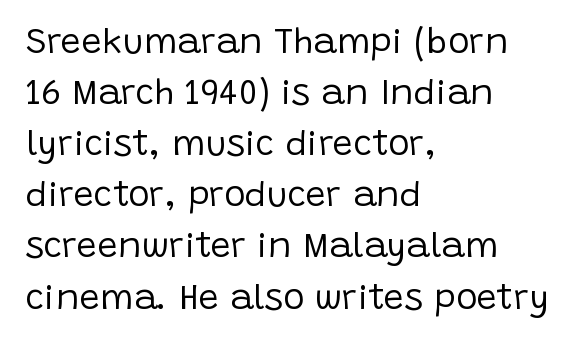
The image shows 36 px regular-weight sans-serif type, upright; set left-aligned, normal line spacing (1.42x), normal letter spacing, not underlined; low stroke contrast and a large x-height.
